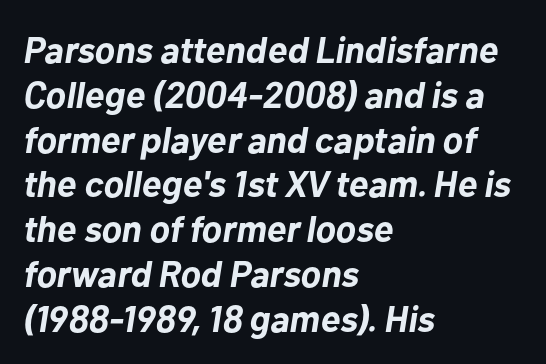
The image shows 37 px bold type, italic (leaning right); set left-aligned, line spacing 1.21x, normal letter spacing, not underlined; low stroke contrast and a medium x-height.
